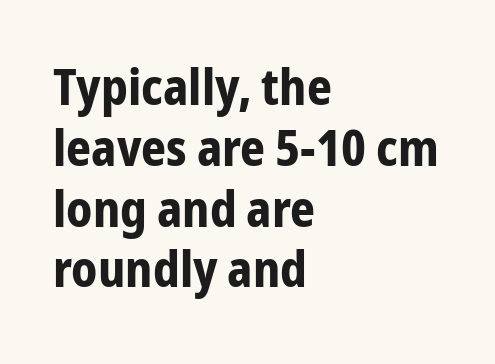
Q: Is the text bold? A: Yes.
Q: Is the text italic (slanted)? A: No, it is upright.
Q: Is the typeface a serif or a sans-serif typeface? A: Sans-serif.
Q: Is the text underlined? A: No.
Q: How is the paragraph aligned? A: Left-aligned.
Q: Is the spacing between letters normal or unusually wide? A: Normal.
Q: Width (condensed, normal, or wide)? A: Condensed.
Q: Stroke contrast? A: Low.
Q: x-height? A: Medium.
Q: Monospaced? A: No.
